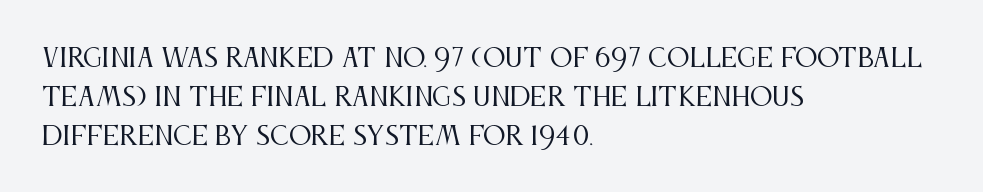
{"italic": "no", "bold": "no", "underline": "no", "align": "left", "line_spacing": "normal", "line_spacing_ratio": 1.56, "letter_spacing": "normal", "letter_spacing_em": 0.0, "glyph_px": 25}
